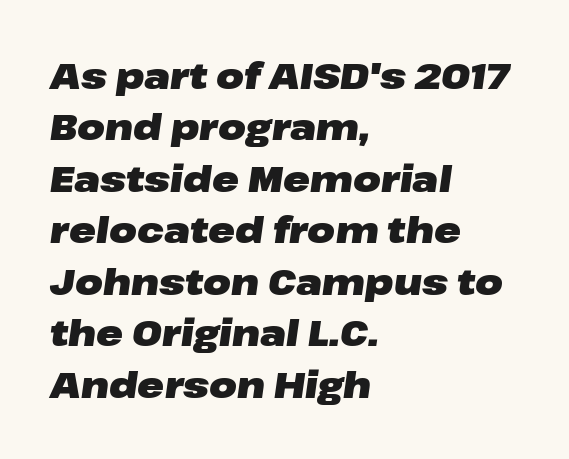
{"italic": "yes", "lean": "right", "slant_degrees": 8, "bold": "yes", "weight": "heavy", "width": "wide", "stroke_contrast": "low", "x_height": "medium", "monospaced": "no", "underline": "no", "align": "left", "line_spacing": "normal", "line_spacing_ratio": 1.43, "letter_spacing": "normal", "letter_spacing_em": 0.0, "glyph_px": 36}
